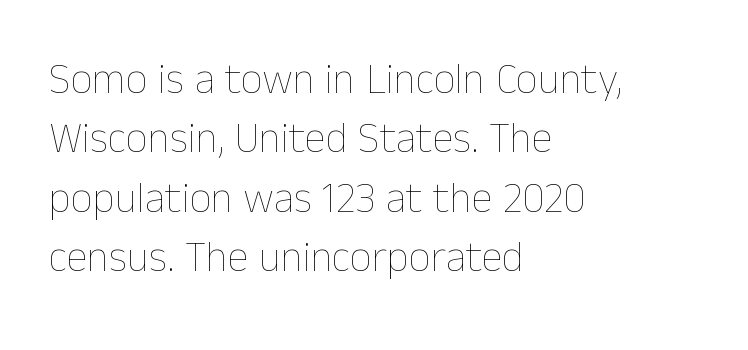
The image shows 43 px thin type, upright; set left-aligned, normal line spacing (1.38x), normal letter spacing, not underlined; low stroke contrast and a medium x-height.
